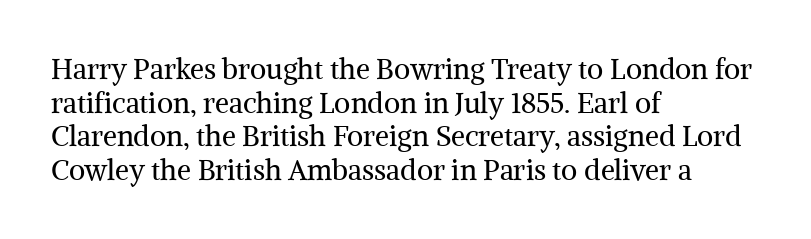
Q: Is the text bold? A: No.
Q: Is the text italic (slanted)? A: No, it is upright.
Q: Is the typeface a serif or a sans-serif typeface? A: Serif.
Q: Is the text underlined? A: No.
Q: How is the paragraph aligned? A: Left-aligned.
Q: Is the spacing between letters normal or unusually wide? A: Normal.
Q: Width (condensed, normal, or wide)? A: Normal.
Q: Stroke contrast? A: Medium.
Q: x-height? A: Medium.
Q: Monospaced? A: No.
